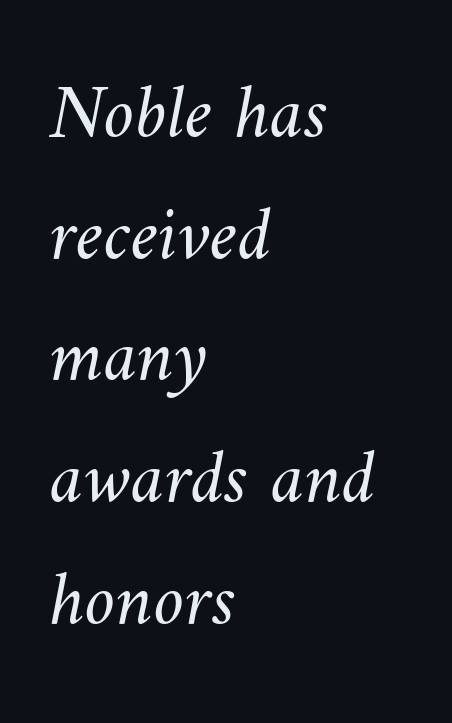
{"bold": "no", "weight": "light", "width": "normal", "stroke_contrast": "medium", "x_height": "small", "monospaced": "no", "underline": "no", "align": "left", "line_spacing": "normal", "line_spacing_ratio": 1.58, "letter_spacing": "normal", "letter_spacing_em": 0.0, "glyph_px": 77}
